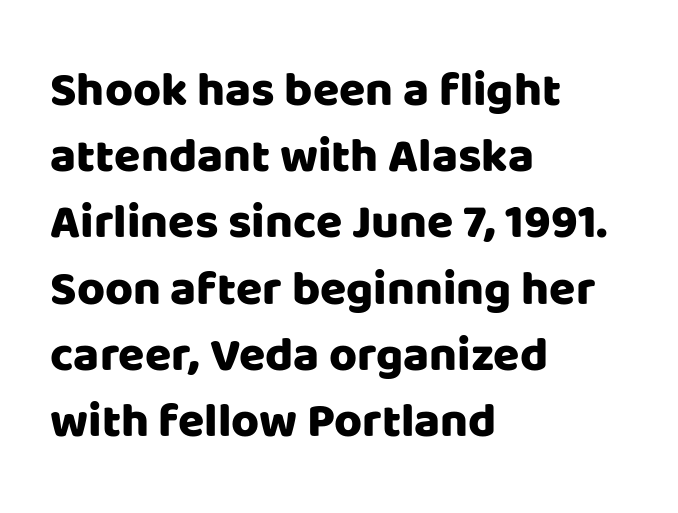
{"serif": "no", "italic": "no", "width": "normal", "stroke_contrast": "low", "x_height": "large", "monospaced": "no", "underline": "no", "align": "left", "line_spacing": "normal", "line_spacing_ratio": 1.38, "letter_spacing": "normal", "letter_spacing_em": 0.0, "glyph_px": 48}
